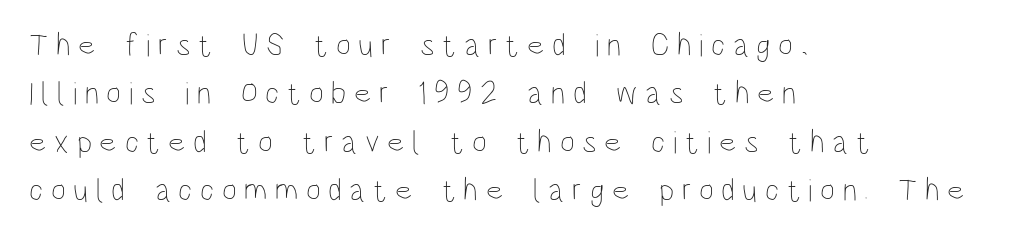
The image shows 32 px thin, condensed type, upright; set left-aligned, normal line spacing (1.51x), unusually wide letter spacing (+0.24 em), not underlined; low stroke contrast and a large x-height.
